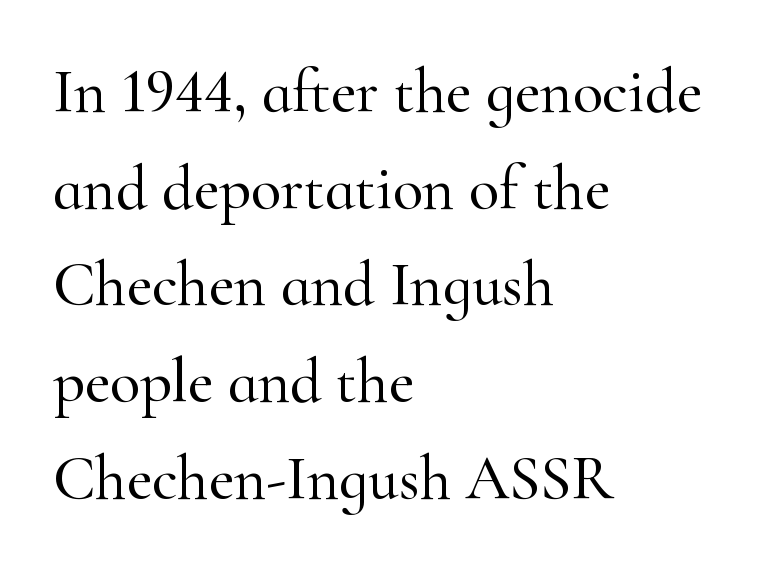
The image shows 62 px serif type, upright; set left-aligned, normal line spacing (1.56x), normal letter spacing, not underlined; high stroke contrast and a small x-height.
